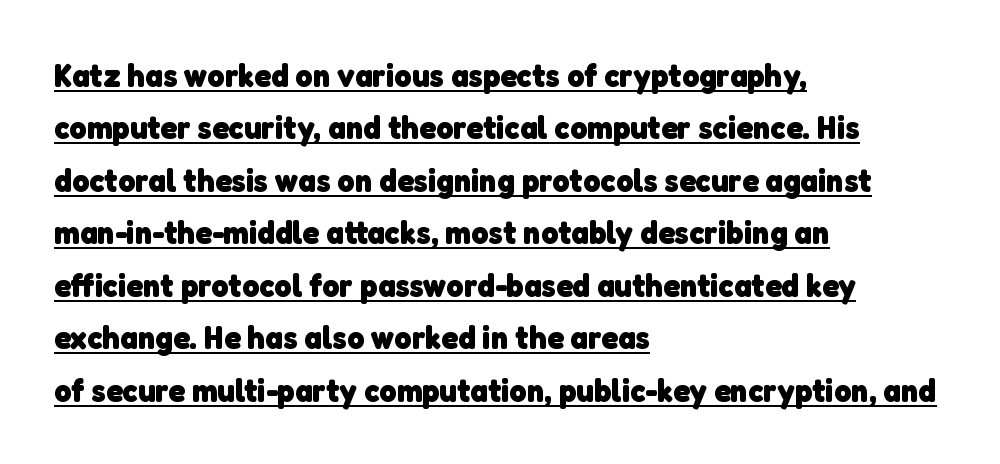
The image shows 33 px heavy sans-serif type; set left-aligned, normal line spacing (1.59x), normal letter spacing, underlined; low stroke contrast and a medium x-height.
